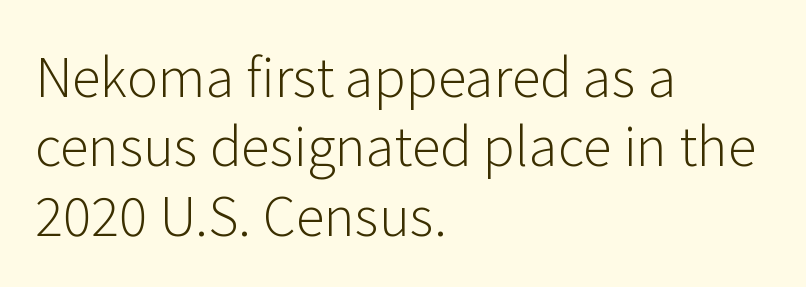
The passage shown stacks its lines at a standard gap. In CSS terms this would be text-align: left. Glance below the letters and you will spot only blank space. I'd call this a sans setting — the letters go barefoot. Letters have the restrained weight of plain body copy at most. Tall strokes in this sample are plumb rather than angled.
